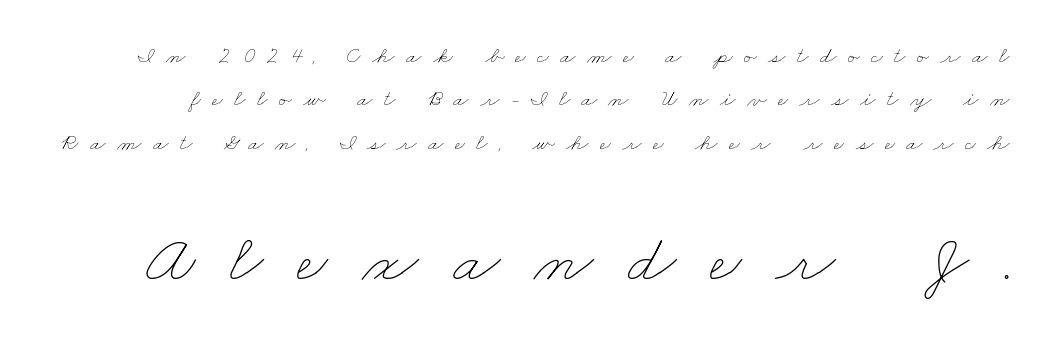
Q: Is the text bold? A: No.
Q: Is the text underlined? A: No.
Q: Is the spacing between letters normal or unusually wide? A: Unusually wide.
Q: Which block of text is set in a larger size, the first (top) or the second (bottom)? A: The second (bottom) one.
Q: Width (condensed, normal, or wide)? A: Wide.
Q: Stroke contrast? A: Low.
Q: x-height? A: Small.
Q: Monospaced? A: No.
